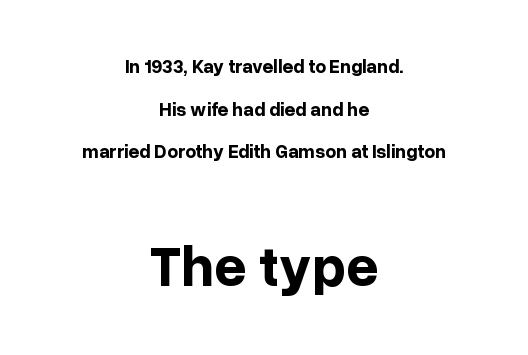
The image shows 57 px bold sans-serif type, upright; set centered, loose line spacing (2.24x), normal letter spacing, not underlined; the second (bottom) block is 3.0x larger; low stroke contrast and a medium x-height.
